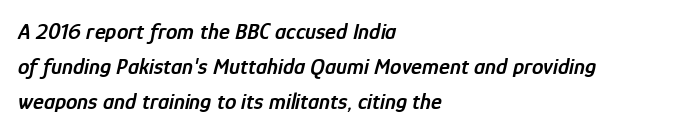
The image shows 23 px text type, italic (leaning right); set left-aligned, normal line spacing (1.52x), normal letter spacing, not underlined.
